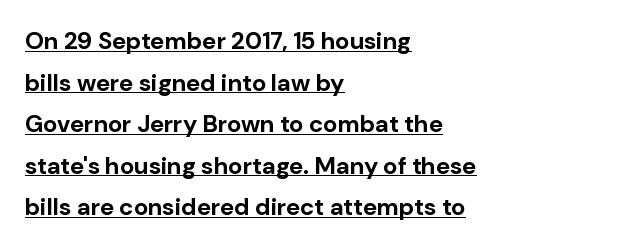
Q: Is the text bold? A: Yes.
Q: Is the text italic (slanted)? A: No, it is upright.
Q: Is the text underlined? A: Yes.
Q: How is the paragraph aligned? A: Left-aligned.
Q: Is the spacing between letters normal or unusually wide? A: Normal.
